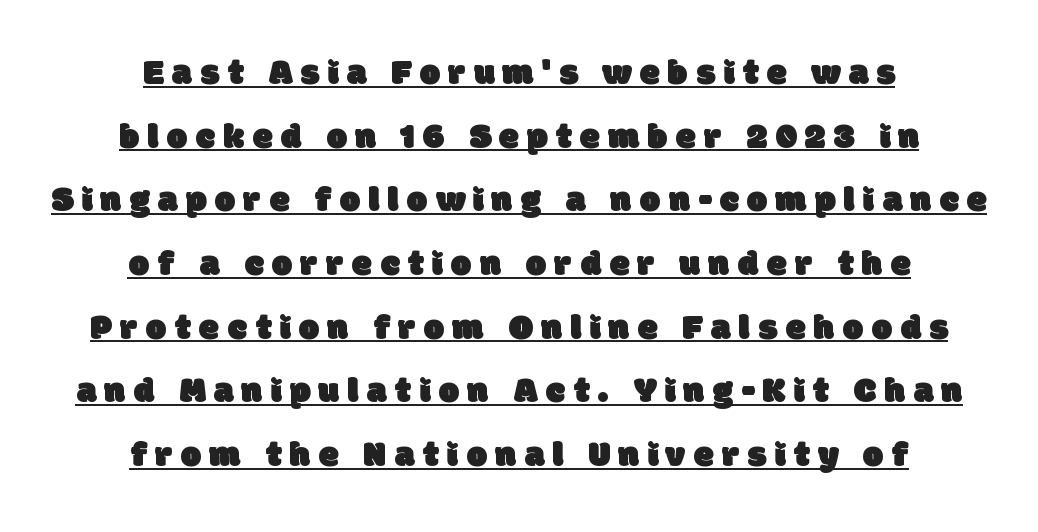
Is the block centered? Yes — each line is placed symmetrically about the middle. This is underlined copy, the kind a proofreader might mark for attention. Each letter's strokes conclude bluntly, with no projecting serifs. Is this a fixed-width face? No — the glyphs have proportional, varying widths.
